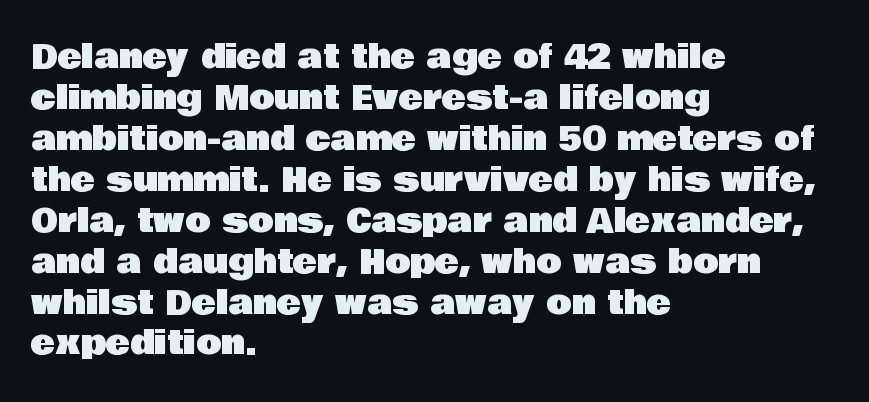
The strip under each line holds only bare page. Casual observation: everything's shoved over to the left. Ascenders rise straight up at ninety degrees. This rendering employs a face without finishing strokes, i.e., a sans-serif.
